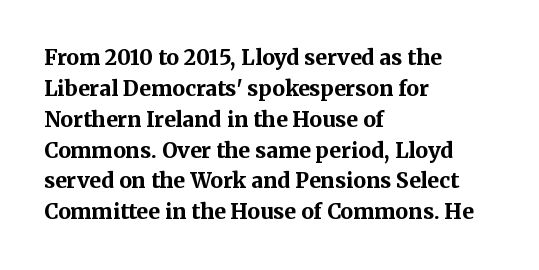
Q: Is the text bold? A: Yes.
Q: Is the text italic (slanted)? A: No, it is upright.
Q: Is the text underlined? A: No.
Q: How is the paragraph aligned? A: Left-aligned.
Q: Is the spacing between letters normal or unusually wide? A: Normal.
Q: Is the spacing between lines tight, normal or loose? A: Normal.
